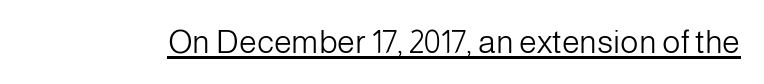
The image shows 32 px light sans-serif type, upright; set normal letter spacing, underlined; low stroke contrast and a medium x-height.
